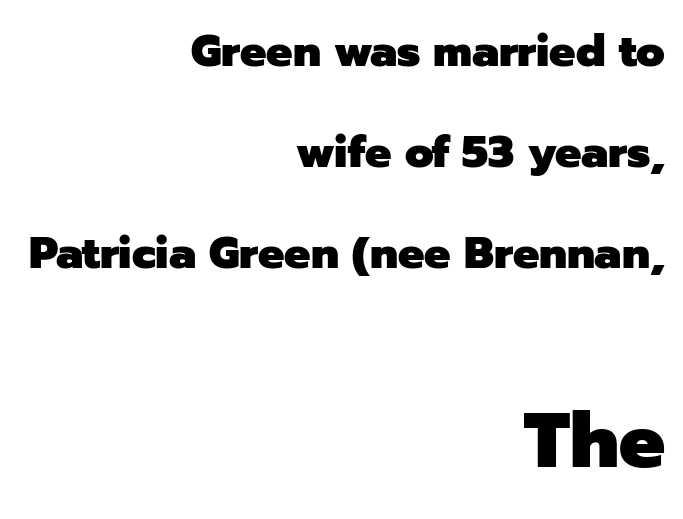
The image shows 77 px heavy sans-serif type, upright; set right-aligned, loose line spacing (2.3x), normal letter spacing, not underlined; the second (bottom) block is 1.75x larger; low stroke contrast and a medium x-height.
